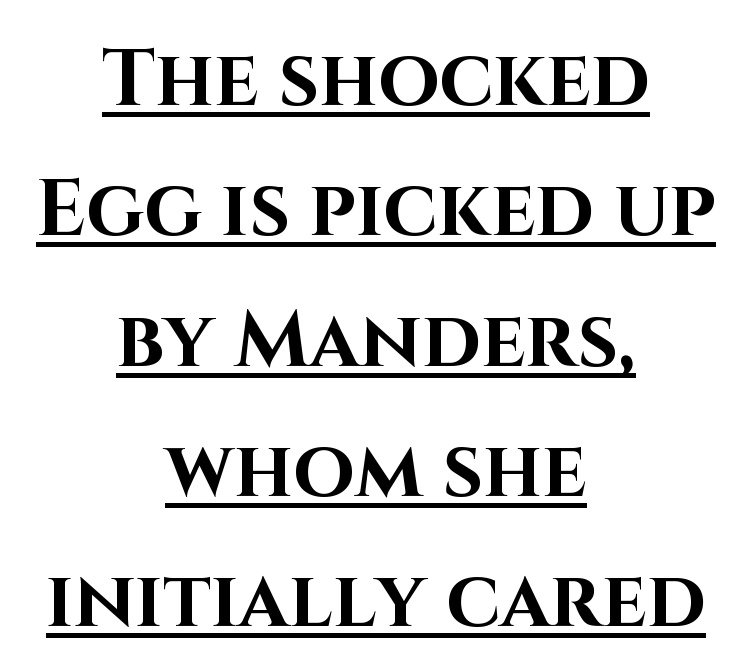
{"serif": "no", "italic": "no", "bold": "yes", "weight": "bold", "width": "normal", "stroke_contrast": "high", "x_height": "large", "monospaced": "no", "underline": "yes", "align": "center", "line_spacing": "normal", "line_spacing_ratio": 1.65, "letter_spacing": "normal", "letter_spacing_em": 0.0, "glyph_px": 79}
